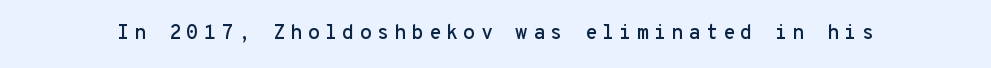
The image shows 20 px text type, upright; set unusually wide letter spacing (+0.25 em), not underlined.
